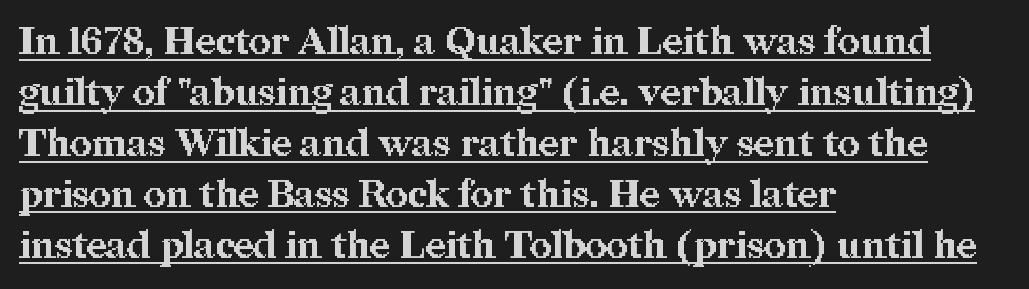
The image shows 38 px bold serif type, upright; set left-aligned, normal line spacing (1.34x), normal letter spacing, underlined; medium stroke contrast and a medium x-height.
